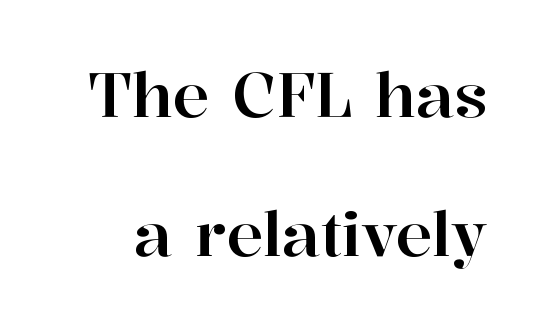
Note the varied advance widths — an 'i' is clearly narrower than an 'm'. Unmarked baselines from the first word to the last. Tracking value appears to be zero — textbook default spacing. Every character sits straight up, as roman type does.
